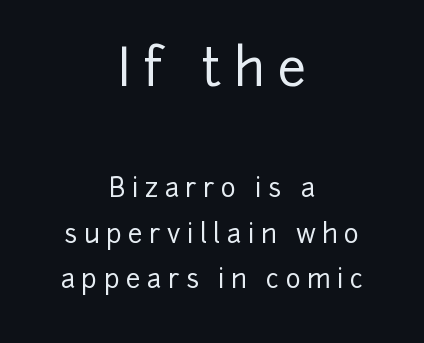
Look at the bottom of the vertical strokes: they stop flat, with no serifs. It's the straight-up-and-down kind of type. Descenders hang freely into open space. The letters advance in unequal steps, a hallmark of proportional type.
